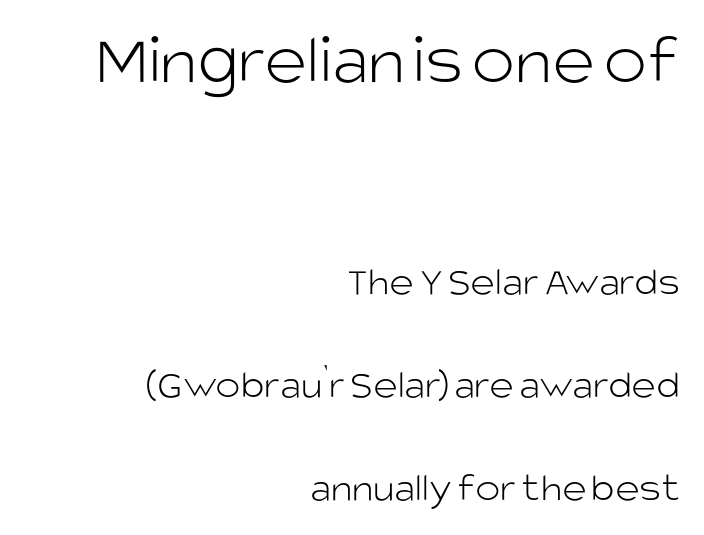
Compared with a flush-left layout, this one pins lines to the opposite, right side. Each row of text sits above clean, open space. Regarding serifs, this sample does without them. Stems and bowls with no extra thickness — not bold. Size contrast runs from large at the top to small at the bottom.
